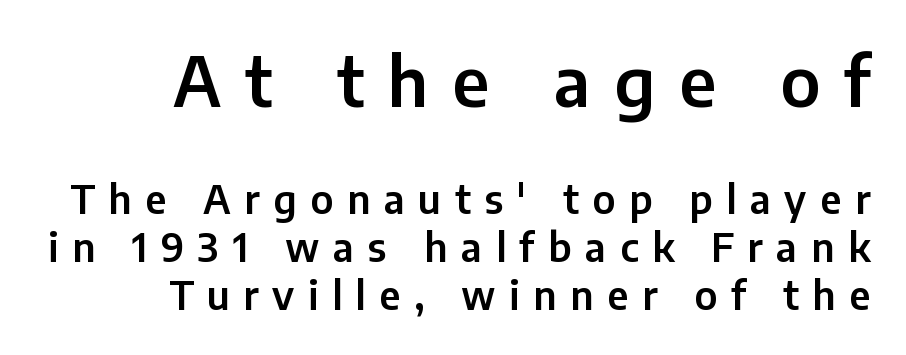
Which chunk is bigger? The first one — the top block dwarfs the bottom. The glyphs in this specimen are sans serif. The type is letterspaced generously, with wide tracking. The lettering holds an erect, upright posture throughout. A typesetter would call this proportional, since set widths differ per character. Every row of glyphs terminates at an identical x-position on the right.
